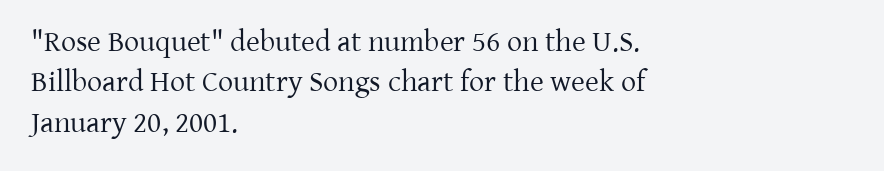
{"serif": "yes", "italic": "no", "bold": "no", "weight": "regular", "width": "normal", "stroke_contrast": "low", "x_height": "medium", "monospaced": "no", "underline": "no", "align": "left", "line_spacing": "normal", "line_spacing_ratio": 1.35, "letter_spacing": "normal", "letter_spacing_em": 0.0, "glyph_px": 30}
